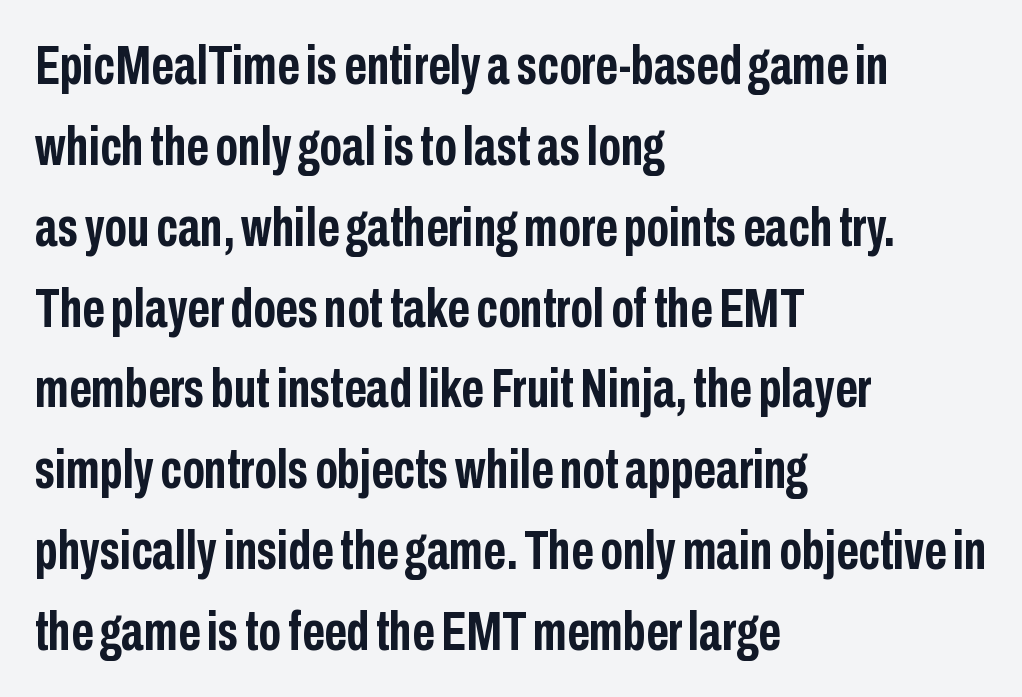
{"serif": "no", "italic": "no", "bold": "yes", "weight": "semibold", "width": "condensed", "stroke_contrast": "low", "x_height": "medium", "monospaced": "no", "underline": "no", "align": "left", "line_spacing": "normal", "line_spacing_ratio": 1.47, "letter_spacing": "normal", "letter_spacing_em": 0.0, "glyph_px": 55}
